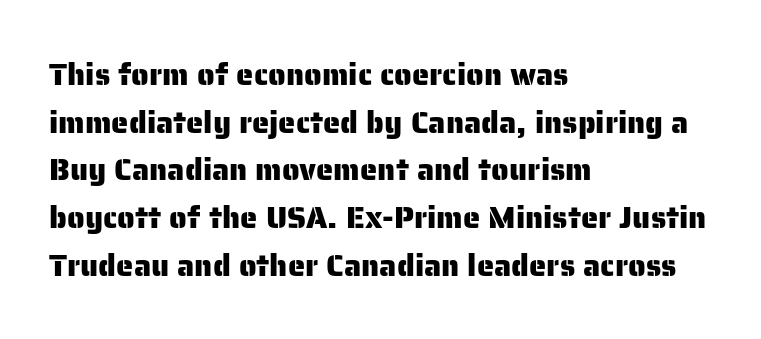
The image shows 31 px sans-serif type, upright; set left-aligned, normal line spacing (1.54x), normal letter spacing, not underlined; low stroke contrast and a medium x-height.
